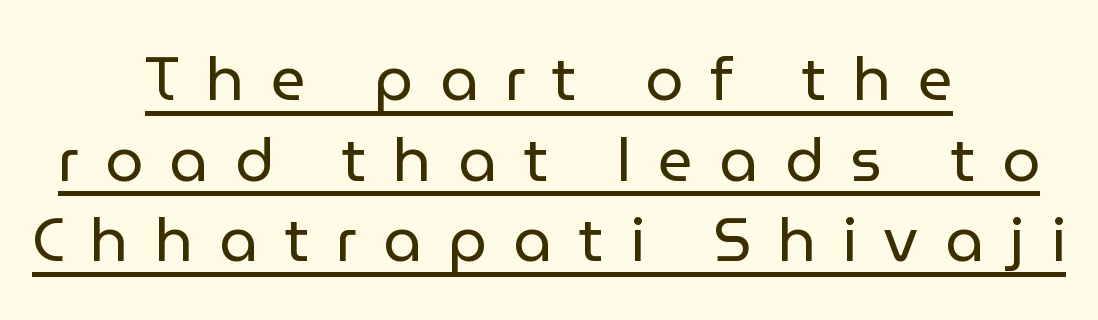
Q: Is the text bold? A: No.
Q: Is the text italic (slanted)? A: No, it is upright.
Q: Is the typeface a serif or a sans-serif typeface? A: Sans-serif.
Q: Is the text underlined? A: Yes.
Q: How is the paragraph aligned? A: Centered.
Q: Is the spacing between letters normal or unusually wide? A: Unusually wide.
Q: Is the spacing between lines tight, normal or loose? A: Normal.
Q: Width (condensed, normal, or wide)? A: Normal.
Q: Stroke contrast? A: Low.
Q: x-height? A: Medium.
Q: Monospaced? A: No.
